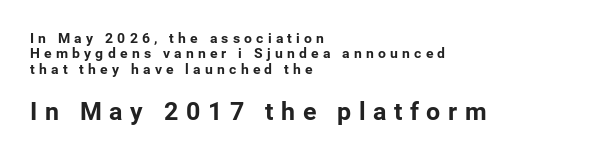
If you squint, the bottom block still reads clearly — it's the larger of the two. Horizontal alignment here is leftward, the default for most running prose. The tracking jumps out immediately: characters are airy and widely separated. Students, this is bold: see how much ink each stroke carries.
